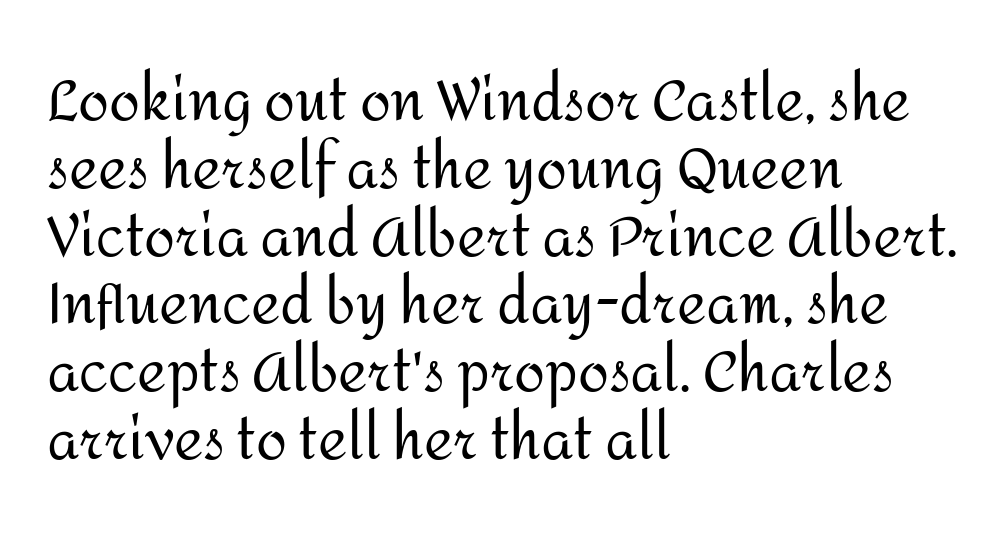
The image shows 56 px regular-weight sans-serif type, upright; set left-aligned, line spacing 1.21x, normal letter spacing, not underlined; medium stroke contrast and a medium x-height.
